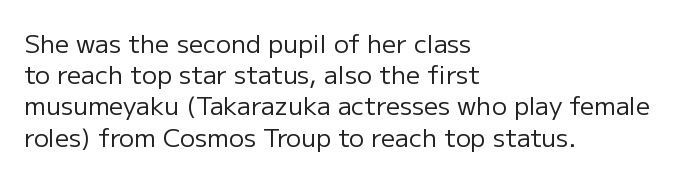
Spacing between characters is what you'd get straight out of the box. Ordinary non-slanted type is in use. The compositor pushed each line to the left boundary. Rows of type keep a routine distance in the vertical direction.
